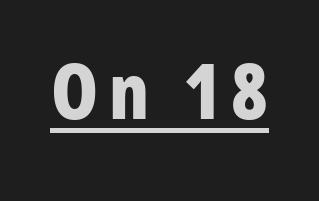
Q: Is the text bold? A: Yes.
Q: Is the text italic (slanted)? A: No, it is upright.
Q: Is the typeface a serif or a sans-serif typeface? A: Sans-serif.
Q: Is the text underlined? A: Yes.
Q: Width (condensed, normal, or wide)? A: Condensed.
Q: Stroke contrast? A: Low.
Q: x-height? A: Medium.
Q: Monospaced? A: No.
